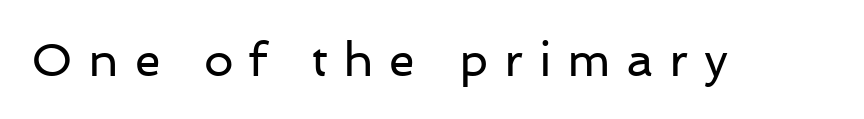
The tracking reads as deliberately expanded to a designer's eye. The font sits on the lighter half of the weight spectrum, regular included. Does the lettering tilt? It doesn't — this is upright. Note the varied advance widths — an 'i' is clearly narrower than an 'm'.
